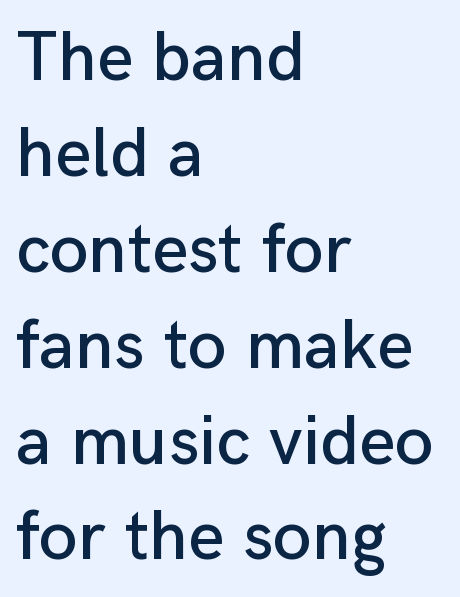
Successive baselines arrive at the customary interval. Posture: upright roman. Letters rest on an invisible, unmarked baseline. The tracking reads as untouched default to a designer's eye. Note: no serifs on the glyphs.
